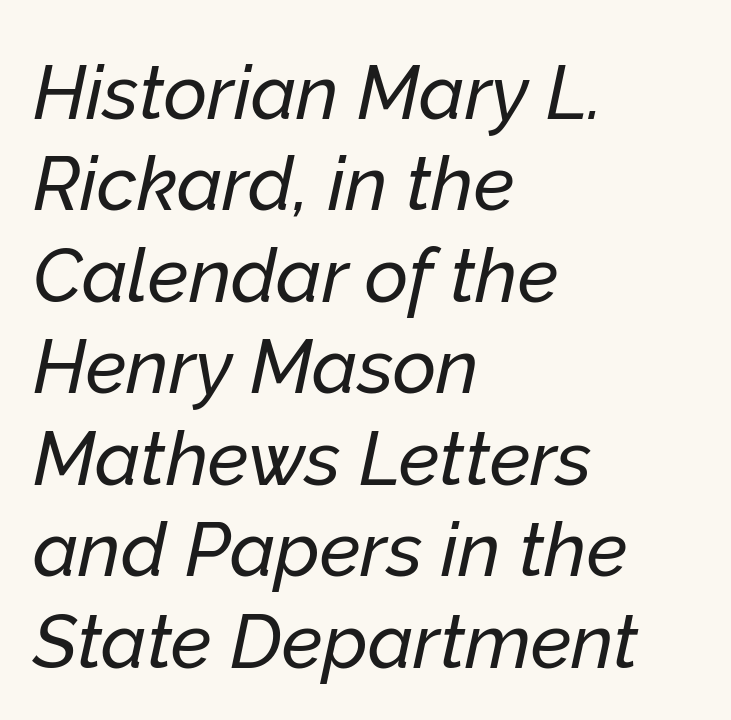
The image shows 75 px text type, italic (leaning right); set left-aligned, line spacing 1.22x, normal letter spacing, not underlined; low stroke contrast and a medium x-height.
